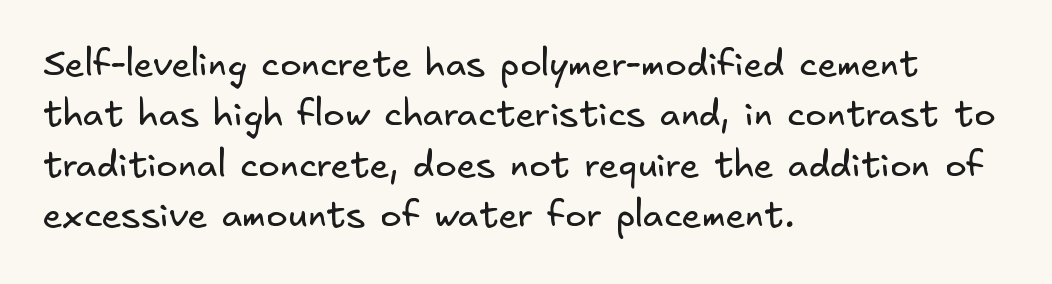
The letterforms sit shoulder to shoulder at normal distance. A normal amount of white space separates one row of letters from the next. Serif or sans? Sans — the stroke terminals are bare. The face looks like a standard text weight, possibly lighter.
